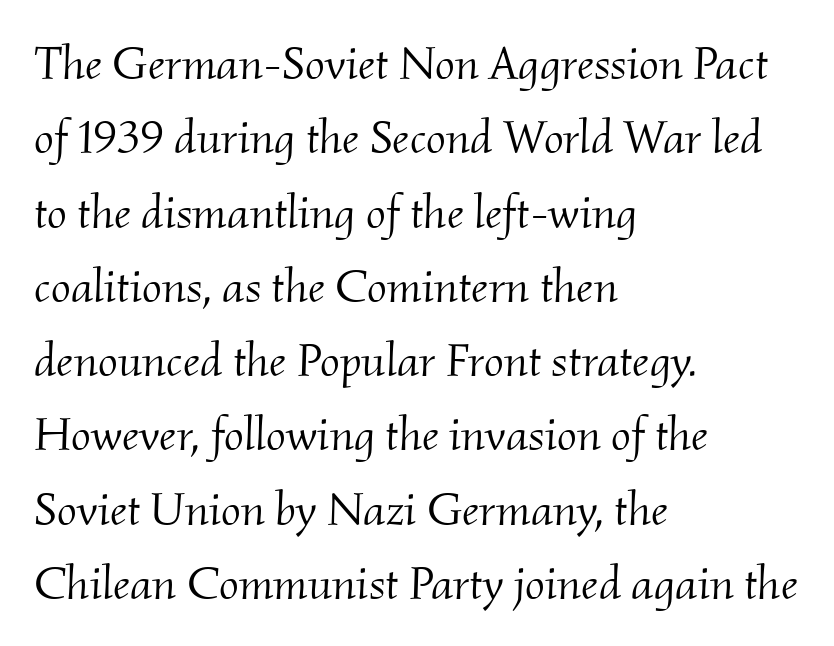
Yep, those are serifs on the letters. Compared with typical paragraphs, the rows here are spaced about the same. Teacher's note: observe the even left margin — that is flush-left alignment. Spacing verdict: proportional, widths tailored to each character. Nothing unusual about the tracking: characters are spaced as the font intends.
